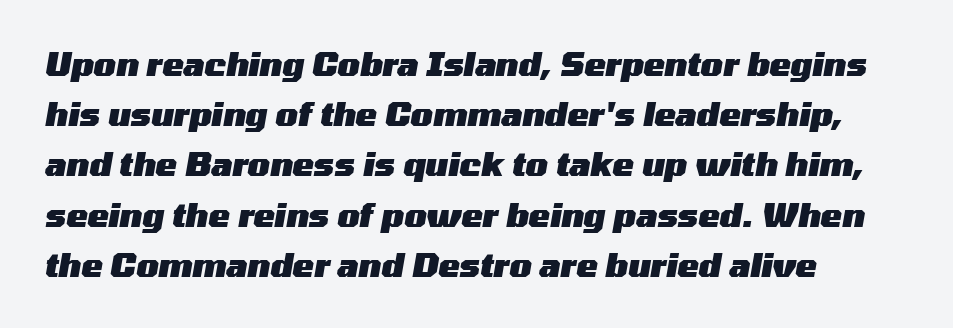
Q: Is the text bold? A: Yes.
Q: Is the text italic (slanted)? A: Yes, it leans right by about 10 degrees.
Q: Is the text underlined? A: No.
Q: How is the paragraph aligned? A: Left-aligned.
Q: Is the spacing between letters normal or unusually wide? A: Normal.
Q: Is the spacing between lines tight, normal or loose? A: Normal.
Q: Width (condensed, normal, or wide)? A: Wide.
Q: Stroke contrast? A: Medium.
Q: x-height? A: Medium.
Q: Monospaced? A: No.
